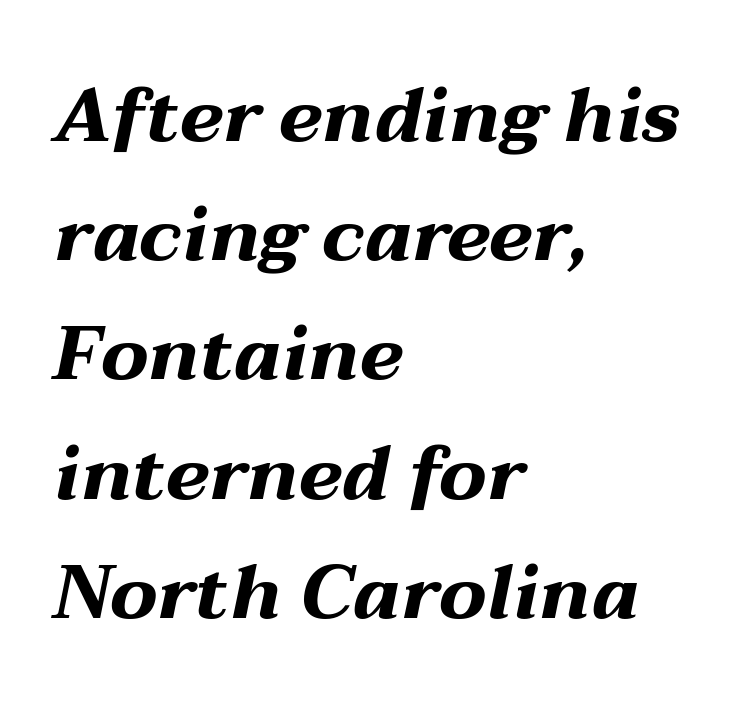
The image shows 75 px bold, wide type, italic (leaning right); set left-aligned, normal line spacing (1.59x), normal letter spacing, not underlined; medium stroke contrast and a medium x-height.
